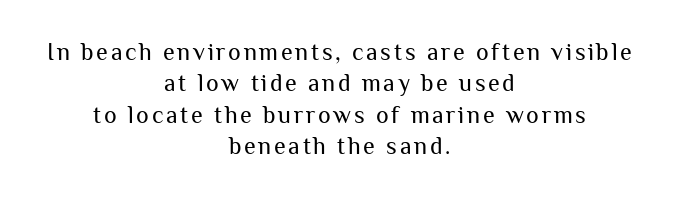
Every stem runs plumb, perpendicular to the baseline. Regarding leading, the lines here are spaced in the standard way. The whitespace from short lines is split evenly between both sides. Each row of text sits above clean, open space. The weight tops out at a normal text grade.
